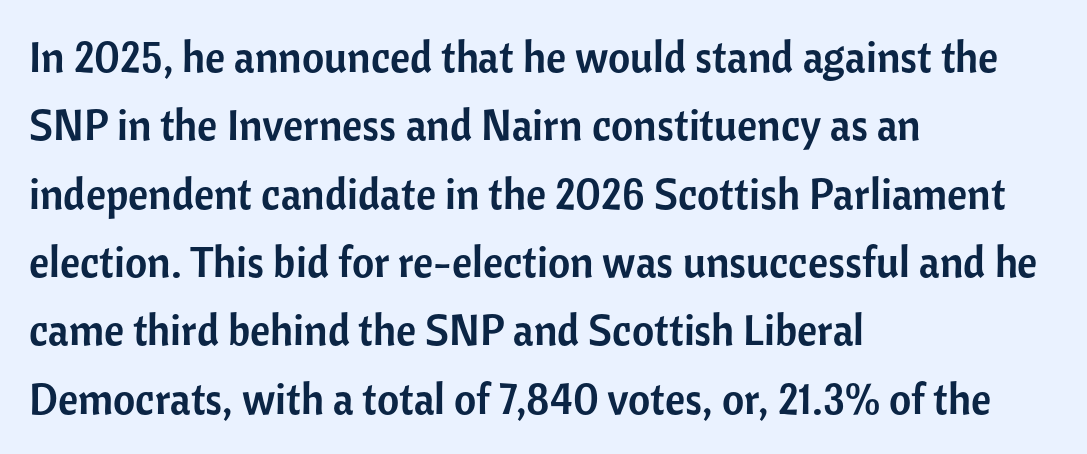
The image shows 43 px sans-serif type, upright; set left-aligned, normal line spacing (1.59x), normal letter spacing, not underlined; low stroke contrast and a medium x-height.
